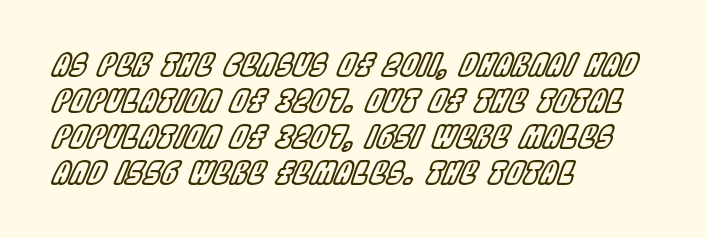
{"italic": "yes", "lean": "right", "slant_degrees": 22, "width": "condensed", "x_height": "large", "monospaced": "no", "underline": "no", "align": "left", "line_spacing_ratio": 1.16, "letter_spacing": "normal", "letter_spacing_em": 0.0, "glyph_px": 31}
